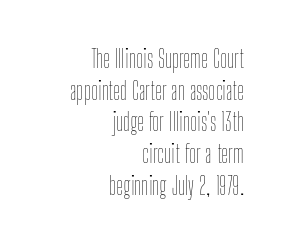
Weight: in the light-to-regular range. Notice how descenders clear the ascenders below comfortably — that's standard leading. A roman cut, with each character standing at attention. Words float on clear page, feet unadorned. These lines stack with their right ends in a neat column.
